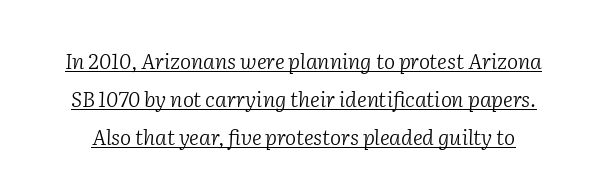
Q: Is the text bold? A: No.
Q: Is the text italic (slanted)? A: Yes, it leans right by about 2 degrees.
Q: Is the text underlined? A: Yes.
Q: Is the spacing between letters normal or unusually wide? A: Normal.
